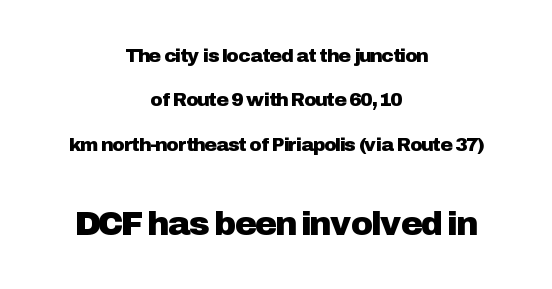
What kind of face is this? One without serifs — a sans. Typeset on center — no edge is straight. Here the designer chose a conventional face with non-uniform glyph widths. Nobody drew a line under any word here. The type is set solid horizontally, with unmodified tracking.
